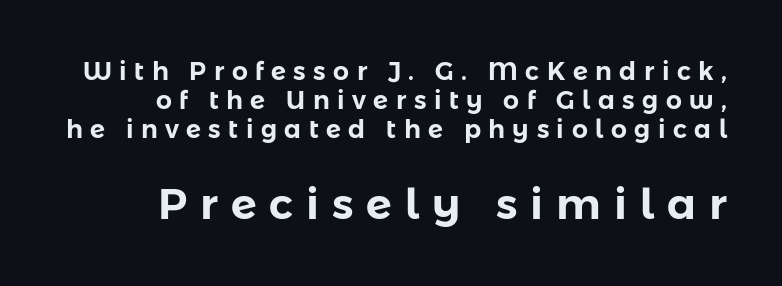
Q: Is the text italic (slanted)? A: No, it is upright.
Q: Is the typeface a serif or a sans-serif typeface? A: Sans-serif.
Q: Is the text underlined? A: No.
Q: How is the paragraph aligned? A: Right-aligned.
Q: Is the spacing between letters normal or unusually wide? A: Unusually wide.
Q: Which block of text is set in a larger size, the first (top) or the second (bottom)? A: The second (bottom) one.
Q: Width (condensed, normal, or wide)? A: Normal.
Q: Stroke contrast? A: Low.
Q: x-height? A: Medium.
Q: Monospaced? A: No.
